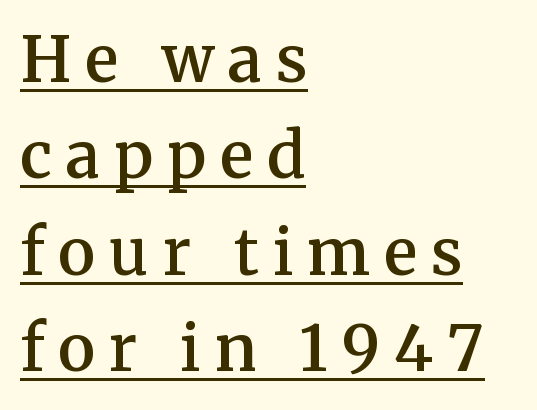
The image shows 63 px semibold serif type, upright; set left-aligned, normal line spacing (1.53x), unusually wide letter spacing (+0.22 em), underlined; medium stroke contrast and a medium x-height.
